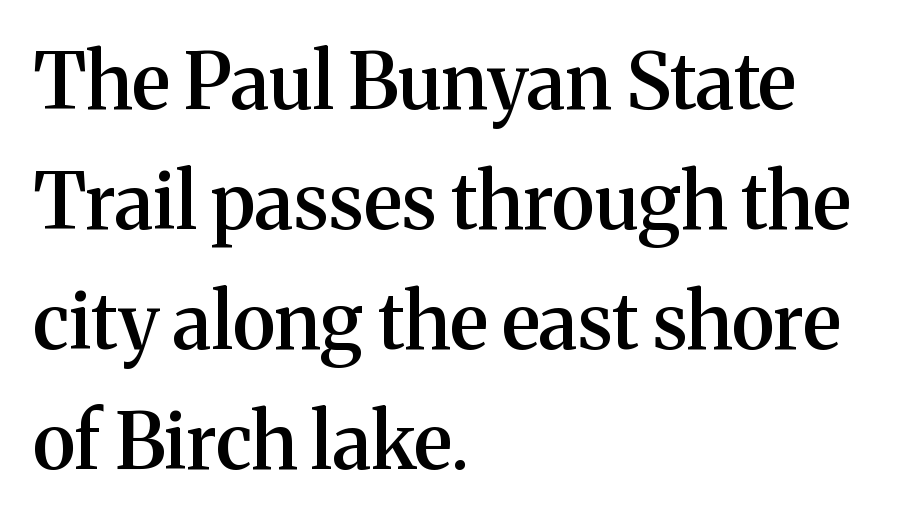
Q: Is the text bold? A: Semi-bold.
Q: Is the text italic (slanted)? A: No, it is upright.
Q: Is the typeface a serif or a sans-serif typeface? A: Serif.
Q: Is the text underlined? A: No.
Q: How is the paragraph aligned? A: Left-aligned.
Q: Is the spacing between letters normal or unusually wide? A: Normal.
Q: Is the spacing between lines tight, normal or loose? A: Normal.
Q: Width (condensed, normal, or wide)? A: Normal.
Q: Stroke contrast? A: Medium.
Q: x-height? A: Medium.
Q: Monospaced? A: No.
